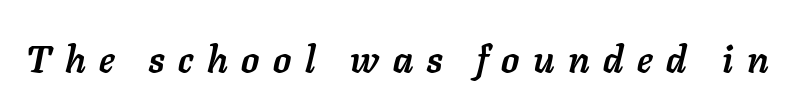
{"italic": "yes", "lean": "right", "slant_degrees": 11, "bold": "yes", "weight": "semibold", "width": "normal", "stroke_contrast": "low", "x_height": "medium", "monospaced": "no", "underline": "no", "letter_spacing": "wide", "letter_spacing_em": 0.37, "glyph_px": 37}
